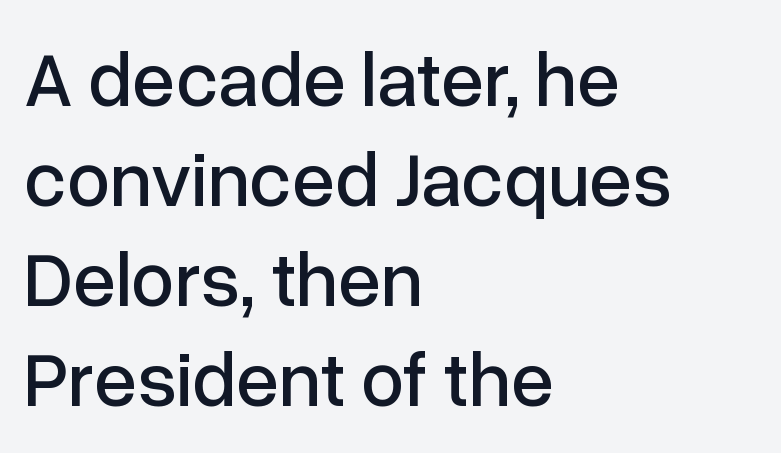
{"serif": "no", "italic": "no", "width": "normal", "stroke_contrast": "low", "x_height": "medium", "monospaced": "no", "underline": "no", "align": "left", "line_spacing": "normal", "line_spacing_ratio": 1.3, "letter_spacing": "normal", "letter_spacing_em": 0.0, "glyph_px": 77}
